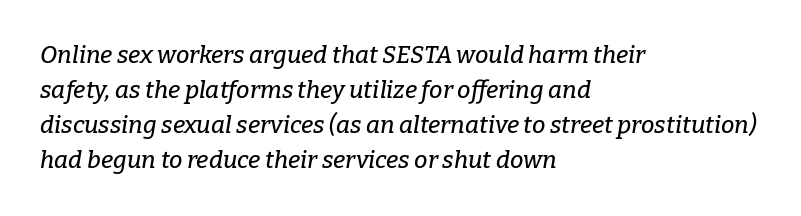
The image shows 24 px text type, italic (leaning right); set left-aligned, normal line spacing (1.46x), normal letter spacing, not underlined.
